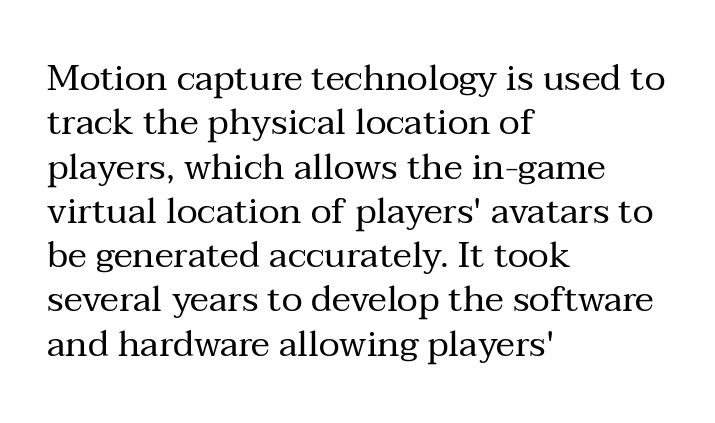
{"serif": "yes", "italic": "no", "bold": "no", "weight": "regular", "width": "normal", "stroke_contrast": "medium", "x_height": "medium", "monospaced": "no", "underline": "no", "align": "left", "line_spacing_ratio": 1.23, "letter_spacing": "normal", "letter_spacing_em": 0.0, "glyph_px": 36}
